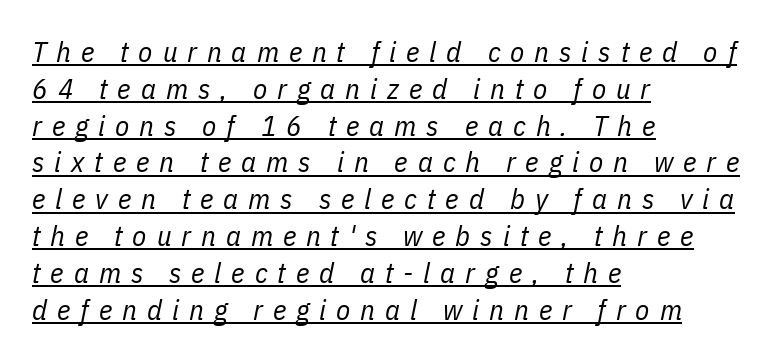
Q: Is the text bold? A: No.
Q: Is the text italic (slanted)? A: Yes, it leans right by about 11 degrees.
Q: Is the text underlined? A: Yes.
Q: How is the paragraph aligned? A: Left-aligned.
Q: Is the spacing between letters normal or unusually wide? A: Unusually wide.
Q: Is the spacing between lines tight, normal or loose? A: Normal.
Q: Width (condensed, normal, or wide)? A: Condensed.
Q: Stroke contrast? A: Low.
Q: x-height? A: Medium.
Q: Monospaced? A: No.
